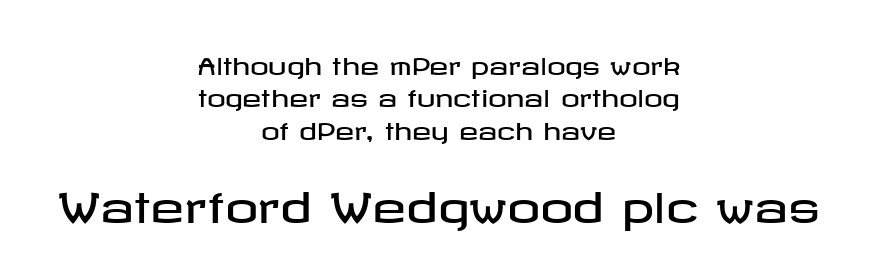
The image shows 41 px wide sans-serif type, upright; set centered, normal line spacing (1.41x), normal letter spacing, not underlined; the second (bottom) block is 1.78x larger; low stroke contrast and a medium x-height.
